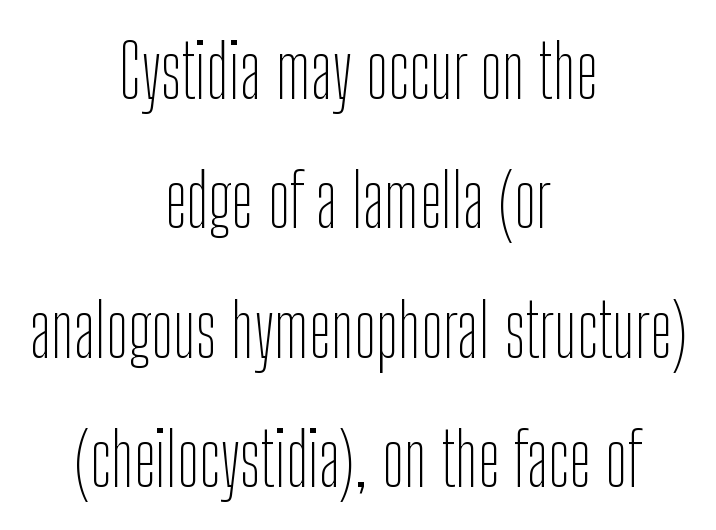
The text block is weighted toward neither margin, spreading evenly from the middle. To sum up the face: it is a sans, with no serifs. You could call the tracking neutral — neither tight nor loose. Counters stay open thanks to moderate or lighter strokes. Notice how the stems are strictly vertical — no italics here. You could not count columns in this text — the font is proportionally spaced.
